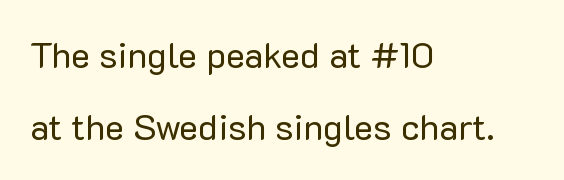
Q: Is the text bold? A: No.
Q: Is the text italic (slanted)? A: No, it is upright.
Q: Is the typeface a serif or a sans-serif typeface? A: Sans-serif.
Q: Is the text underlined? A: No.
Q: How is the paragraph aligned? A: Left-aligned.
Q: Is the spacing between letters normal or unusually wide? A: Normal.
Q: Is the spacing between lines tight, normal or loose? A: Loose.
Q: Width (condensed, normal, or wide)? A: Normal.
Q: Stroke contrast? A: Low.
Q: x-height? A: Medium.
Q: Monospaced? A: No.
